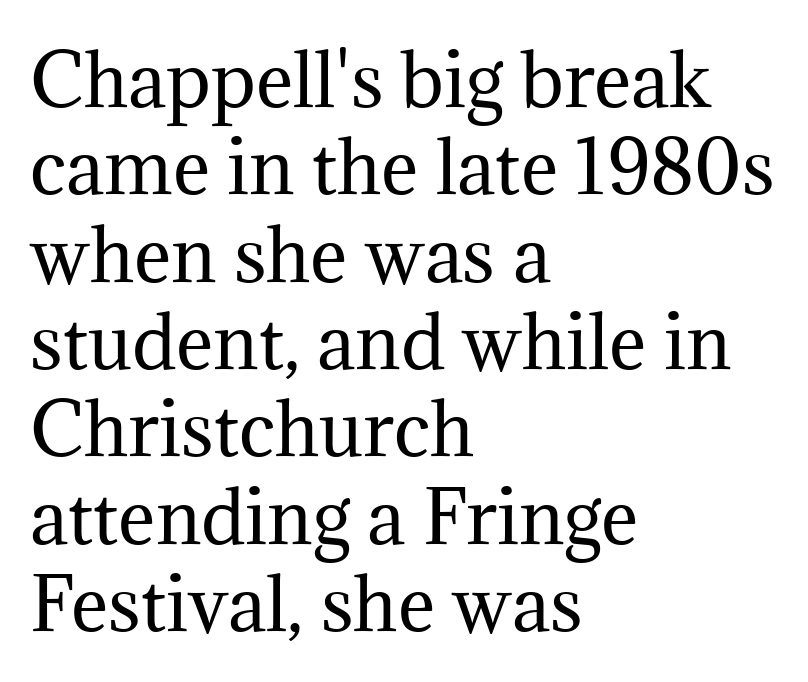
Just letters on the line, the space beneath them empty. These lines are composed in type with serifs. Is the type heavy? It reads as light-to-regular instead. Left-aligned paragraph, ragged on the right. The tracking reads as untouched default to a designer's eye. Note the varied advance widths — an 'i' is clearly narrower than an 'm'.
